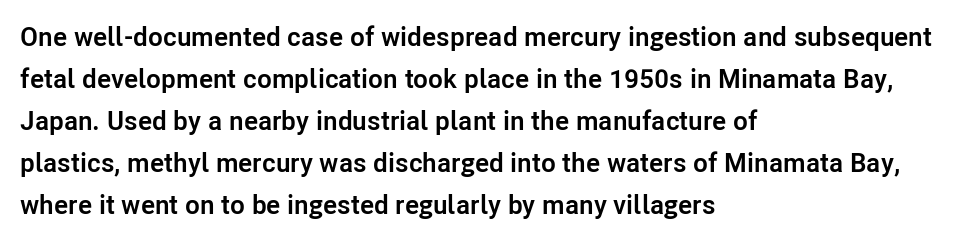
The image shows 27 px bold type, upright; set left-aligned, normal line spacing (1.56x), normal letter spacing, not underlined.
